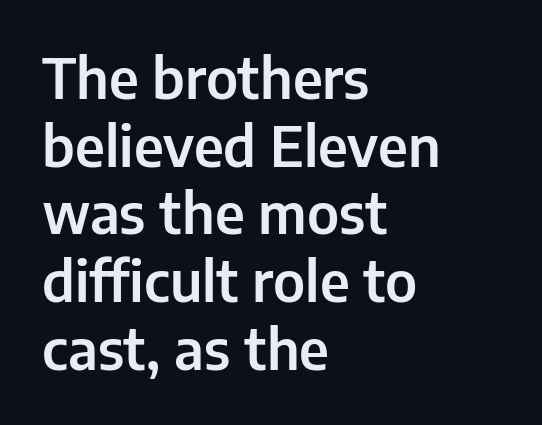
The image shows 55 px sans-serif type, upright; set left-aligned, line spacing 1.23x, normal letter spacing, not underlined; low stroke contrast and a medium x-height.
